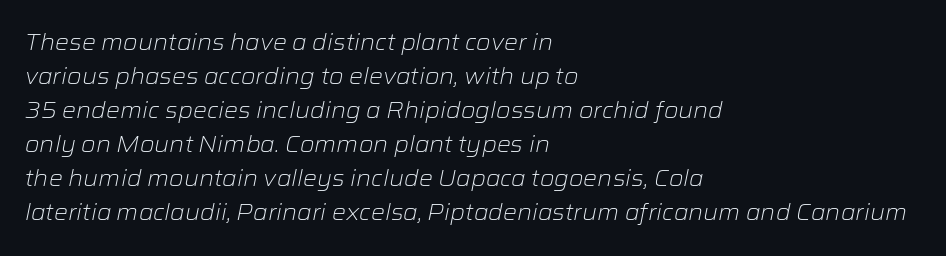
{"italic": "yes", "lean": "right", "slant_degrees": 12, "bold": "no", "underline": "no", "align": "left", "line_spacing": "normal", "line_spacing_ratio": 1.55, "letter_spacing": "normal", "letter_spacing_em": 0.0, "glyph_px": 22}
